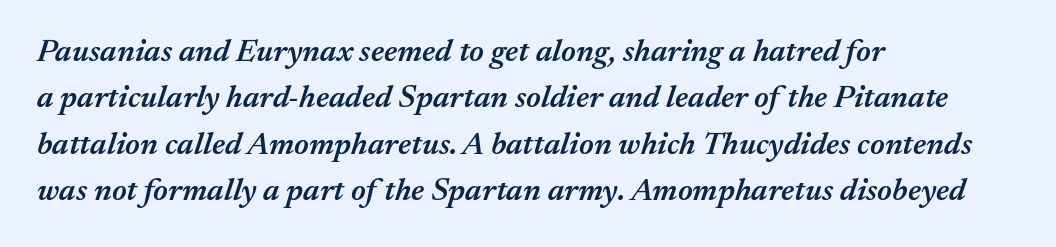
Q: Is the text bold? A: Semi-bold.
Q: Is the text italic (slanted)? A: Yes, it leans right by about 17 degrees.
Q: Is the text underlined? A: No.
Q: How is the paragraph aligned? A: Left-aligned.
Q: Is the spacing between letters normal or unusually wide? A: Normal.
Q: Is the spacing between lines tight, normal or loose? A: Normal.
Q: Width (condensed, normal, or wide)? A: Normal.
Q: Stroke contrast? A: Medium.
Q: x-height? A: Medium.
Q: Monospaced? A: No.
